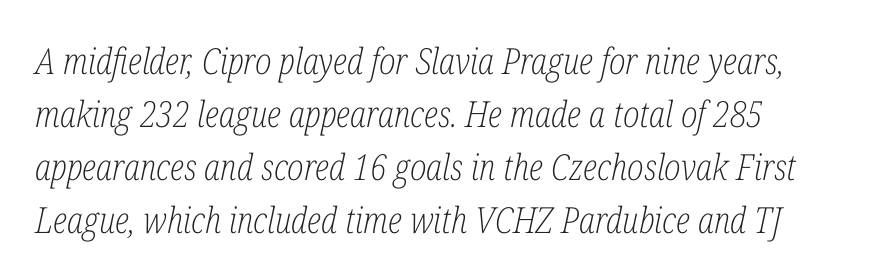
The image shows 36 px light, condensed serif type, italic (leaning right); set normal line spacing (1.47x), normal letter spacing, not underlined; low stroke contrast and a medium x-height.
